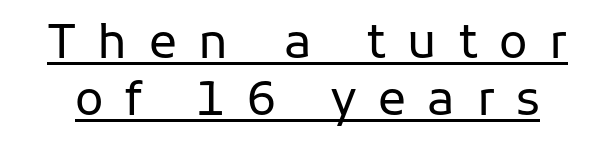
Q: Is the text bold? A: No.
Q: Is the text italic (slanted)? A: No, it is upright.
Q: Is the typeface a serif or a sans-serif typeface? A: Sans-serif.
Q: Is the text underlined? A: Yes.
Q: Is the spacing between letters normal or unusually wide? A: Unusually wide.
Q: Width (condensed, normal, or wide)? A: Normal.
Q: Stroke contrast? A: Low.
Q: x-height? A: Medium.
Q: Monospaced? A: No.
